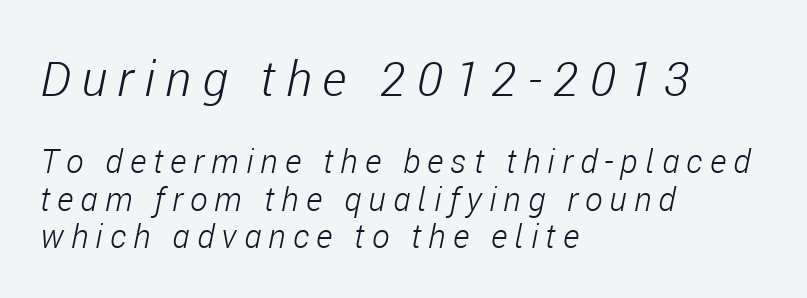
Q: Is the text bold? A: No.
Q: Is the text italic (slanted)? A: Yes, it leans right by about 11 degrees.
Q: Is the text underlined? A: No.
Q: How is the paragraph aligned? A: Left-aligned.
Q: Is the spacing between letters normal or unusually wide? A: Unusually wide.
Q: Is the spacing between lines tight, normal or loose? A: Tight.
Q: Which block of text is set in a larger size, the first (top) or the second (bottom)? A: The first (top) one.
Q: Width (condensed, normal, or wide)? A: Condensed.
Q: Stroke contrast? A: Low.
Q: x-height? A: Medium.
Q: Monospaced? A: No.
